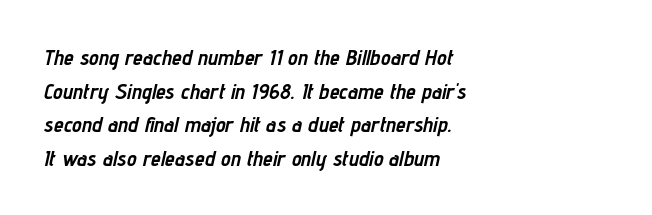
Q: Is the text bold? A: Yes.
Q: Is the text italic (slanted)? A: Yes, it leans right by about 12 degrees.
Q: Is the text underlined? A: No.
Q: How is the paragraph aligned? A: Left-aligned.
Q: Is the spacing between letters normal or unusually wide? A: Normal.
Q: Is the spacing between lines tight, normal or loose? A: Normal.
